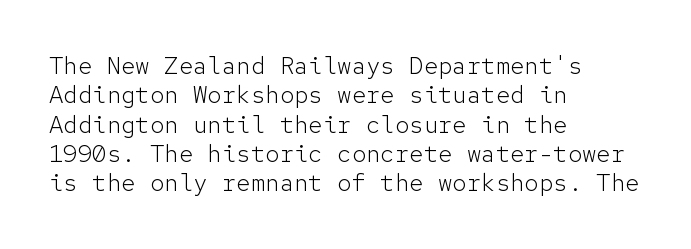
The image shows 24 px text type, upright; set left-aligned, line spacing 1.22x, normal letter spacing, not underlined.
